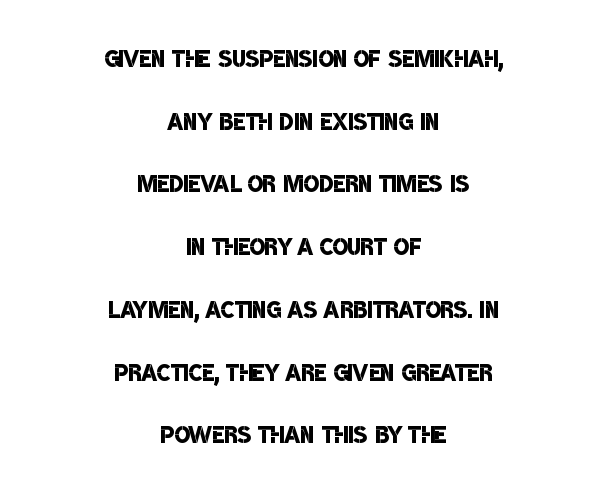
Bare-footed words on every line. Varying glyph widths throughout — classic text-font behaviour. The lines are quadded center. Is the letter spacing exaggerated? No — it looks like the ordinary default. No feet cap the strokes, marking this as sans-serif type. Loosely led — the rows are spread out.
